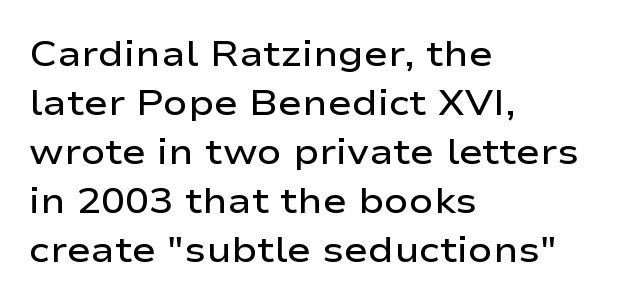
Q: Is the text bold? A: Semi-bold.
Q: Is the text italic (slanted)? A: No, it is upright.
Q: Is the typeface a serif or a sans-serif typeface? A: Sans-serif.
Q: Is the text underlined? A: No.
Q: How is the paragraph aligned? A: Left-aligned.
Q: Is the spacing between letters normal or unusually wide? A: Normal.
Q: Is the spacing between lines tight, normal or loose? A: Normal.
Q: Width (condensed, normal, or wide)? A: Wide.
Q: Stroke contrast? A: Low.
Q: x-height? A: Medium.
Q: Monospaced? A: No.
